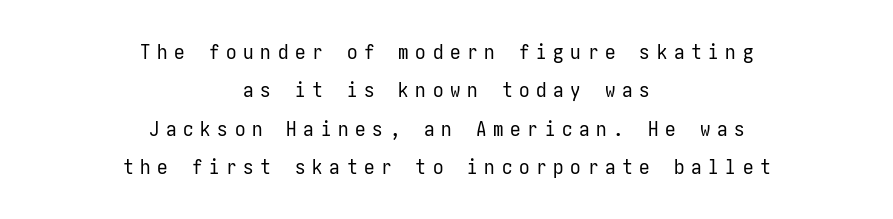
Q: Is the text bold? A: No.
Q: Is the text italic (slanted)? A: No, it is upright.
Q: Is the text underlined? A: No.
Q: How is the paragraph aligned? A: Centered.
Q: Is the spacing between letters normal or unusually wide? A: Unusually wide.
